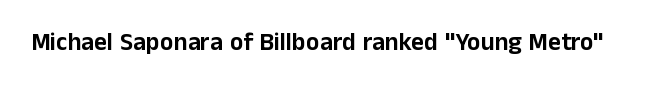
Q: Is the text italic (slanted)? A: No, it is upright.
Q: Is the text underlined? A: No.
Q: Is the spacing between letters normal or unusually wide? A: Normal.
